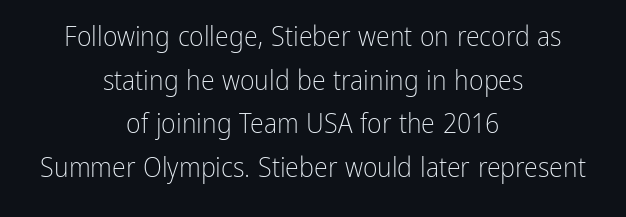
Q: Is the text bold? A: No.
Q: Is the text italic (slanted)? A: No, it is upright.
Q: Is the typeface a serif or a sans-serif typeface? A: Sans-serif.
Q: Is the text underlined? A: No.
Q: How is the paragraph aligned? A: Centered.
Q: Is the spacing between letters normal or unusually wide? A: Normal.
Q: Is the spacing between lines tight, normal or loose? A: Normal.
Q: Width (condensed, normal, or wide)? A: Condensed.
Q: Stroke contrast? A: Low.
Q: x-height? A: Medium.
Q: Monospaced? A: No.
